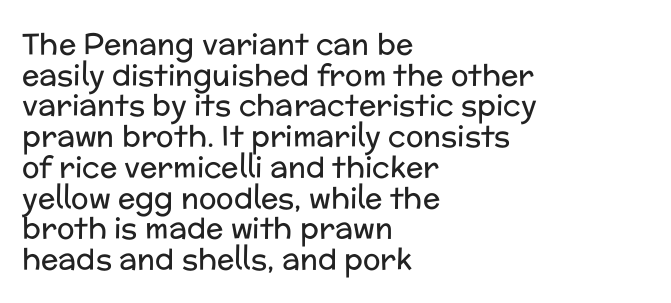
Weight: regular or lighter. This sample has the flowing, uneven cadence of proportional lettering. Baseline-to-baseline distance is barely more than the letter height. Characters follow at the spacing the type designer built in. Compared with a centered layout, this one pins lines to the left instead. Note: no serifs on the glyphs.
